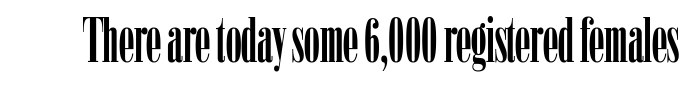
Q: Is the text italic (slanted)? A: No, it is upright.
Q: Is the typeface a serif or a sans-serif typeface? A: Serif.
Q: Is the text underlined? A: No.
Q: Is the spacing between letters normal or unusually wide? A: Normal.
Q: Width (condensed, normal, or wide)? A: Condensed.
Q: Stroke contrast? A: Low.
Q: x-height? A: Medium.
Q: Monospaced? A: No.
